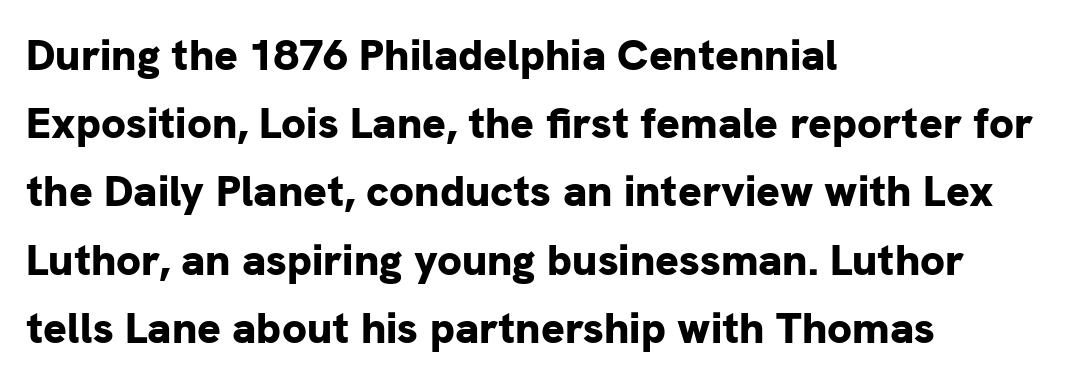
Q: Is the text bold? A: Yes.
Q: Is the text italic (slanted)? A: No, it is upright.
Q: Is the typeface a serif or a sans-serif typeface? A: Sans-serif.
Q: Is the text underlined? A: No.
Q: How is the paragraph aligned? A: Left-aligned.
Q: Is the spacing between letters normal or unusually wide? A: Normal.
Q: Is the spacing between lines tight, normal or loose? A: Normal.
Q: Width (condensed, normal, or wide)? A: Normal.
Q: Stroke contrast? A: Low.
Q: x-height? A: Medium.
Q: Monospaced? A: No.
